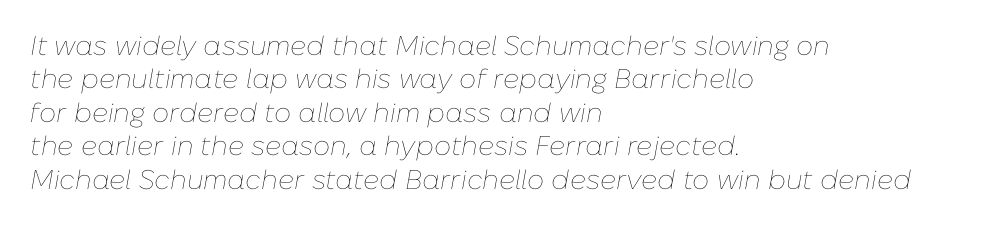
The font is comparable to plain body text, perhaps lighter. Nothing unusual about the tracking: characters are spaced as the font intends. Horizontally, the lines are justified to the leading edge only. The specimen omits any rule beneath the text block's lines. A typesetter would mark this as italic.
